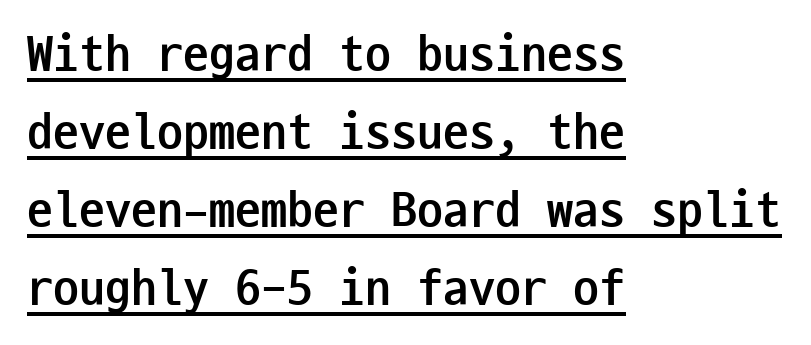
A typesetter would label this face a sans. The lines sit at an ordinary, default distance from one another. Style check: upright. Caption: lettering with a line underneath.
